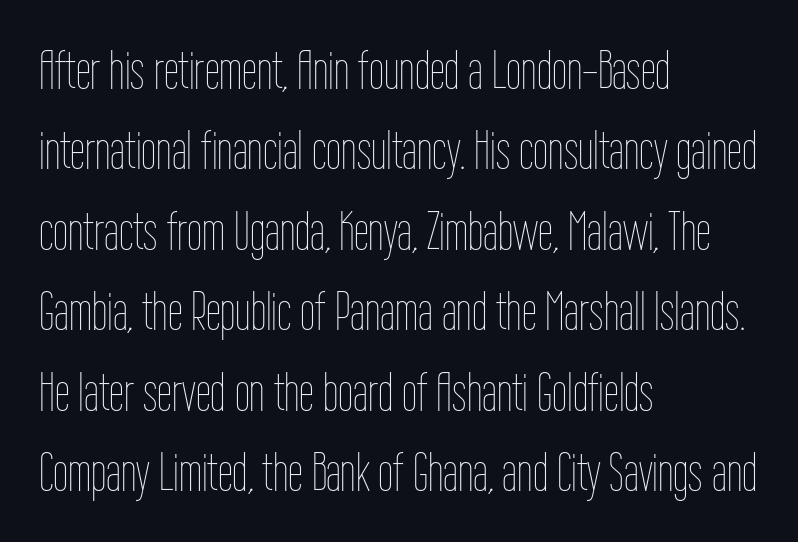
Q: Is the text bold? A: No.
Q: Is the text italic (slanted)? A: No, it is upright.
Q: Is the text underlined? A: No.
Q: How is the paragraph aligned? A: Left-aligned.
Q: Is the spacing between letters normal or unusually wide? A: Normal.
Q: Is the spacing between lines tight, normal or loose? A: Normal.
Q: Width (condensed, normal, or wide)? A: Condensed.
Q: Stroke contrast? A: Low.
Q: x-height? A: Medium.
Q: Monospaced? A: No.
